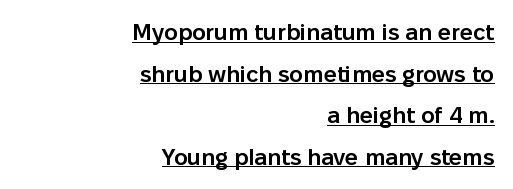
{"italic": "no", "bold": "semi", "underline": "yes", "align": "right", "line_spacing_ratio": 1.81, "letter_spacing": "normal", "letter_spacing_em": 0.0, "glyph_px": 23}
